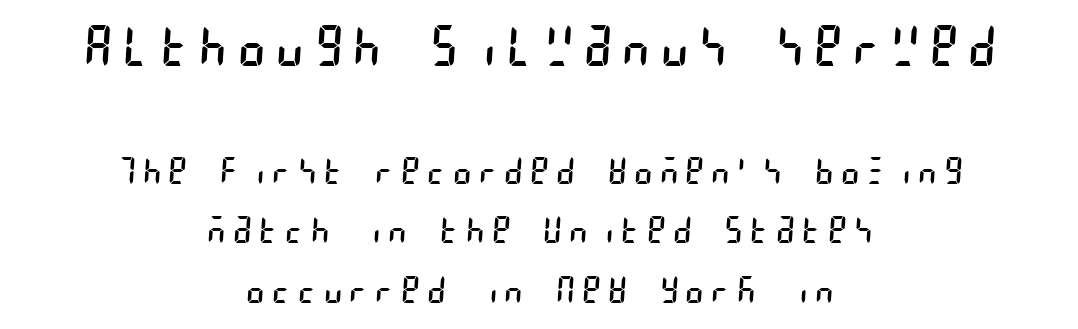
The setting favours the middle, as headings and verse often do. The rows are spaced the way most documents space them. Honestly, the letter spacing is so wide it's the main thing you notice. Is the lower block the larger one? No — the upper block carries the bigger type. The specimen omits any rule beneath the text block's lines.
